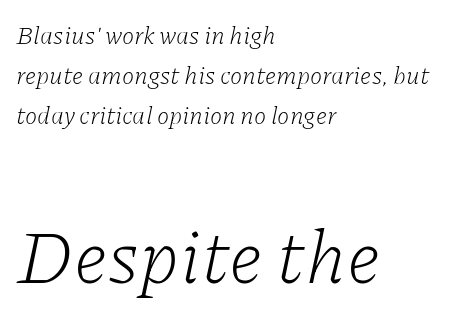
{"serif": "yes", "italic": "yes", "lean": "right", "slant_degrees": 11, "bold": "no", "weight": "light", "width": "normal", "stroke_contrast": "low", "x_height": "medium", "monospaced": "no", "underline": "no", "align": "left", "line_spacing": "normal", "line_spacing_ratio": 1.61, "letter_spacing": "normal", "letter_spacing_em": 0.0, "larger_block": "second", "size_ratio": 3.04, "glyph_px": 76}
